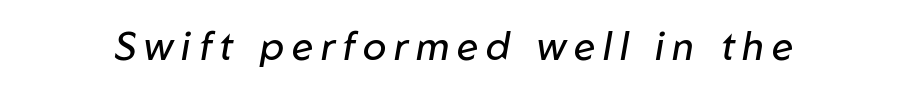
Q: Is the text bold? A: No.
Q: Is the text italic (slanted)? A: Yes, it leans right by about 10 degrees.
Q: Is the text underlined? A: No.
Q: Is the spacing between letters normal or unusually wide? A: Unusually wide.
Q: Width (condensed, normal, or wide)? A: Normal.
Q: Stroke contrast? A: Low.
Q: x-height? A: Medium.
Q: Monospaced? A: No.
